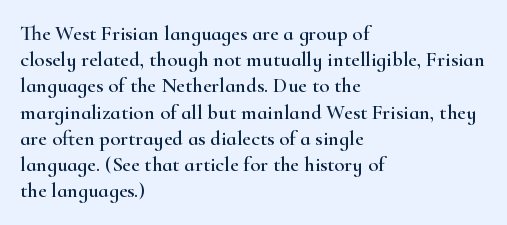
The image shows 21 px text type, upright; set left-aligned, normal line spacing (1.25x), normal letter spacing, not underlined.
